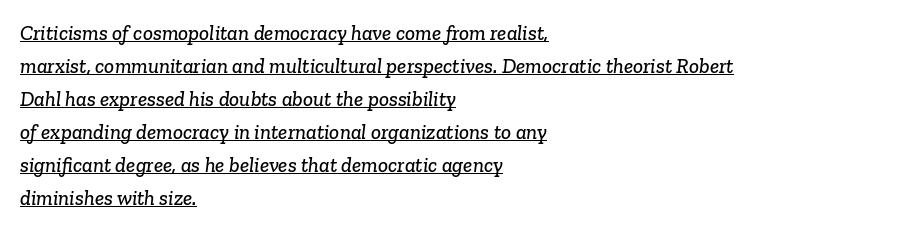
Q: Is the text underlined? A: Yes.
Q: How is the paragraph aligned? A: Left-aligned.
Q: Is the spacing between letters normal or unusually wide? A: Normal.
Q: Is the spacing between lines tight, normal or loose? A: Normal.
